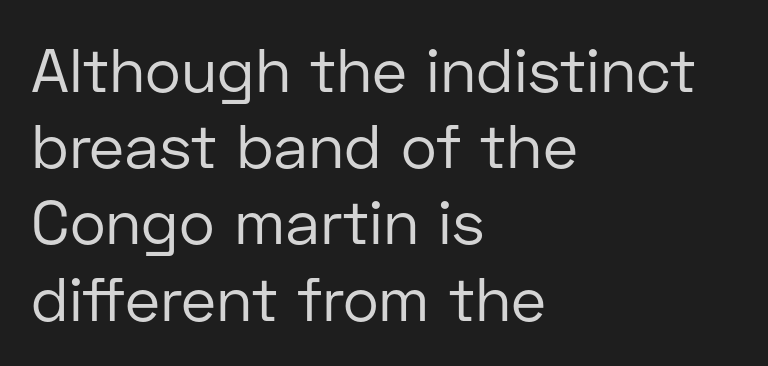
Q: Is the text bold? A: No.
Q: Is the text italic (slanted)? A: No, it is upright.
Q: Is the typeface a serif or a sans-serif typeface? A: Sans-serif.
Q: Is the text underlined? A: No.
Q: How is the paragraph aligned? A: Left-aligned.
Q: Is the spacing between letters normal or unusually wide? A: Normal.
Q: Is the spacing between lines tight, normal or loose? A: Normal.
Q: Width (condensed, normal, or wide)? A: Normal.
Q: Stroke contrast? A: Low.
Q: x-height? A: Medium.
Q: Monospaced? A: No.
